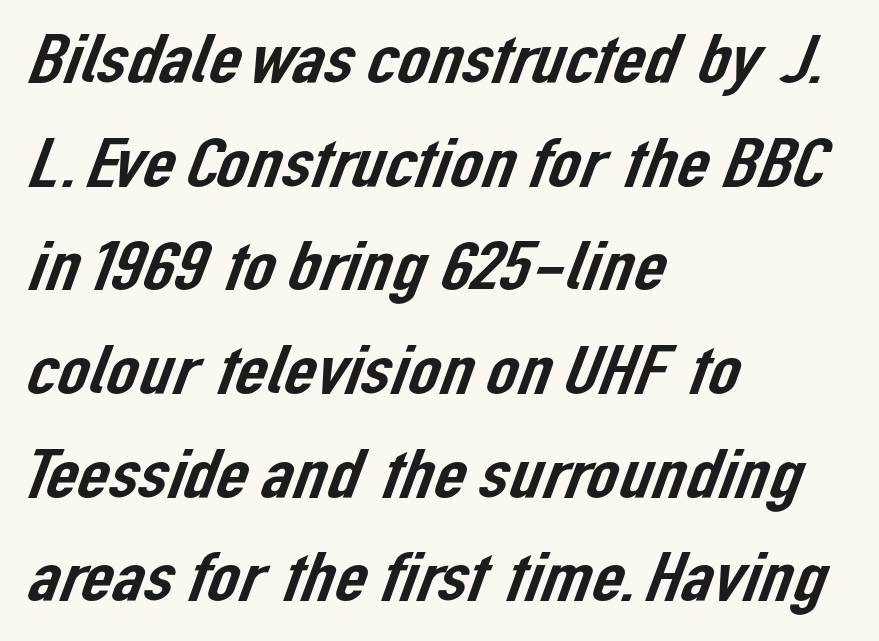
The image shows 71 px sans-serif type; set left-aligned, normal line spacing (1.46x), normal letter spacing, not underlined; low stroke contrast and a medium x-height.
